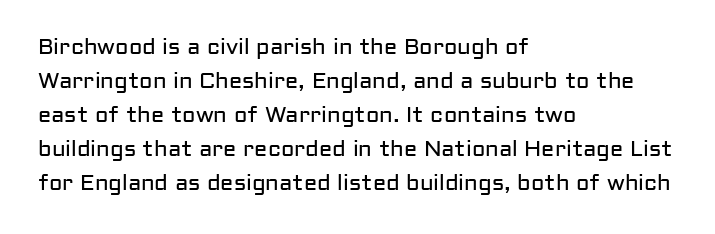
{"italic": "no", "bold": "no", "underline": "no", "align": "left", "line_spacing": "normal", "line_spacing_ratio": 1.55, "letter_spacing": "normal", "letter_spacing_em": 0.0, "glyph_px": 22}
